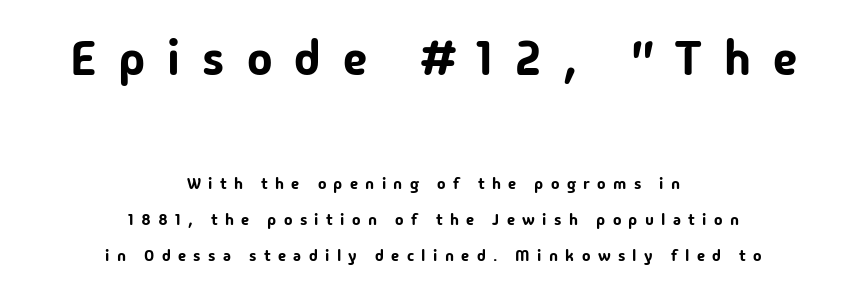
The image shows 48 px sans-serif type, upright; set centered, loose line spacing (2.24x), unusually wide letter spacing (+0.46 em), not underlined; the first (top) block is 3.0x larger; low stroke contrast and a medium x-height.
